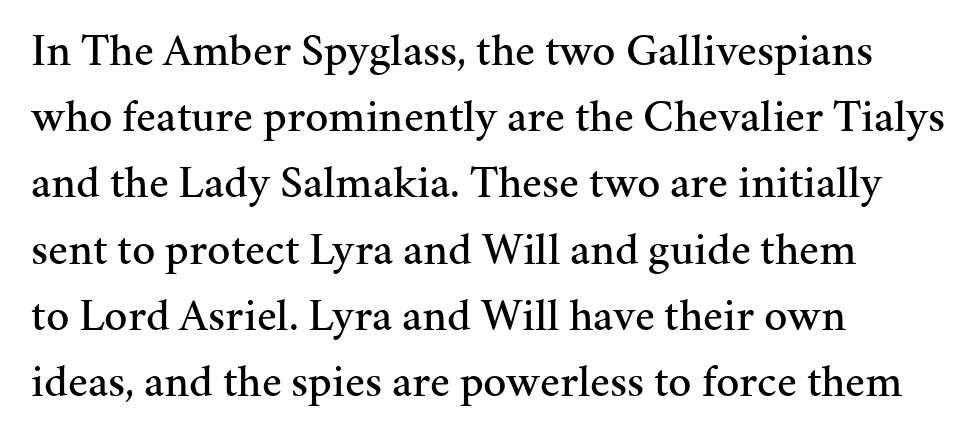
Q: Is the text italic (slanted)? A: No, it is upright.
Q: Is the typeface a serif or a sans-serif typeface? A: Serif.
Q: Is the text underlined? A: No.
Q: How is the paragraph aligned? A: Left-aligned.
Q: Is the spacing between letters normal or unusually wide? A: Normal.
Q: Is the spacing between lines tight, normal or loose? A: Normal.
Q: Width (condensed, normal, or wide)? A: Normal.
Q: Stroke contrast? A: Medium.
Q: x-height? A: Medium.
Q: Monospaced? A: No.
